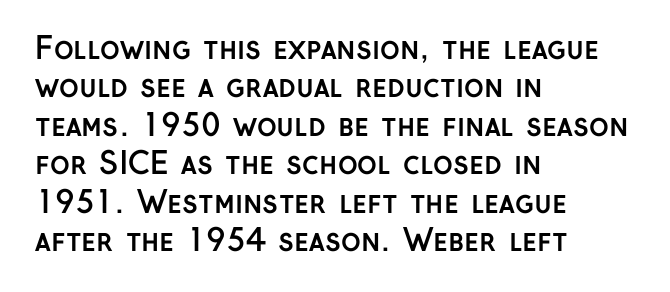
The image shows 30 px semibold sans-serif type, upright; set left-aligned, normal line spacing (1.28x), normal letter spacing, not underlined; low stroke contrast and a medium x-height.
